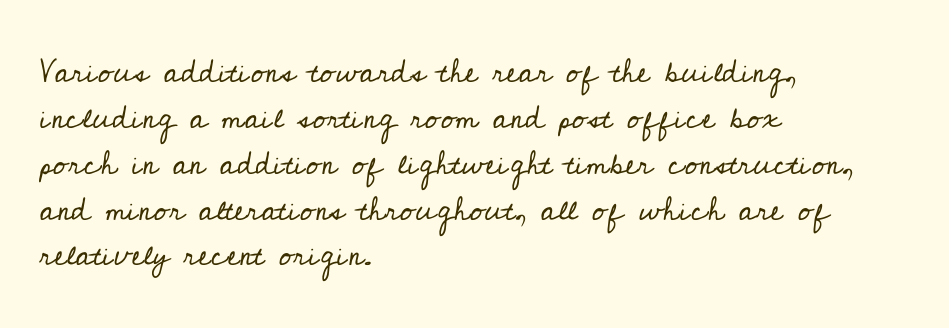
Q: Is the text bold? A: No.
Q: Is the text italic (slanted)? A: Yes.
Q: Is the typeface a serif or a sans-serif typeface? A: Serif.
Q: Is the text underlined? A: No.
Q: How is the paragraph aligned? A: Left-aligned.
Q: Is the spacing between letters normal or unusually wide? A: Normal.
Q: Is the spacing between lines tight, normal or loose? A: Normal.
Q: Width (condensed, normal, or wide)? A: Normal.
Q: Stroke contrast? A: Low.
Q: x-height? A: Small.
Q: Monospaced? A: No.
